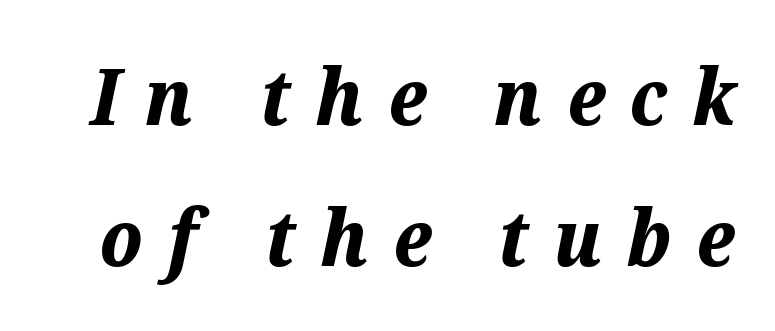
What stands out about the letter spacing? Its width — letters are far apart. These lines are rendered in a variable-pitch font. If you drew a line through each stem, it would be angled. A full-strength bold gives these letters their thick strokes. Words float on clear page, feet unadorned.
